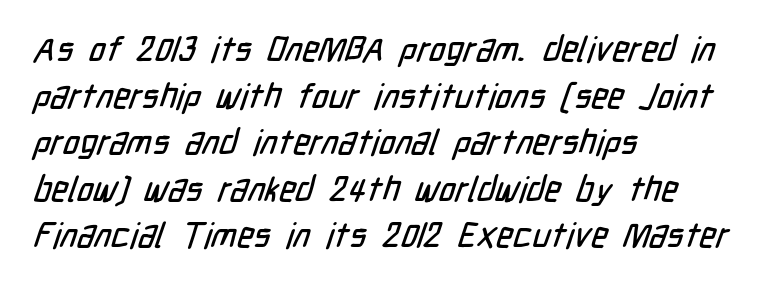
Observe the absence of serifs on each vertical stroke in this sample. Where is the straight margin? On the left. The designer left line spacing at the default. Compared with typical body copy, the letter spacing here is the same.
